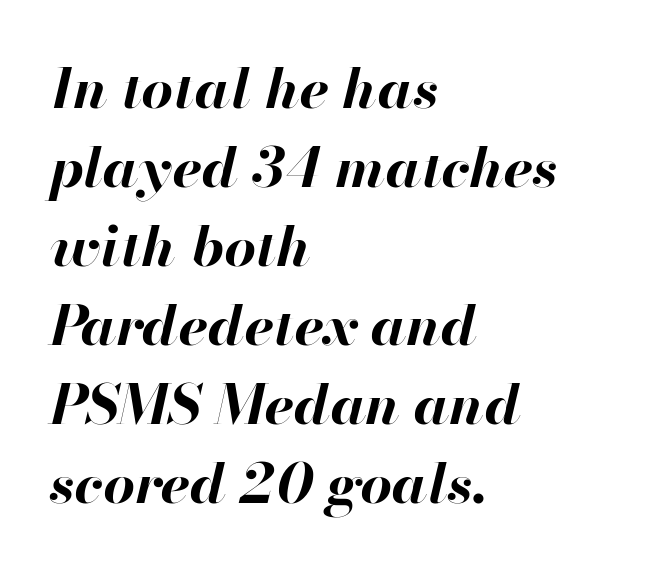
The image shows 56 px bold type, italic (leaning right); set left-aligned, normal line spacing (1.41x), normal letter spacing, not underlined; high stroke contrast and a small x-height.
